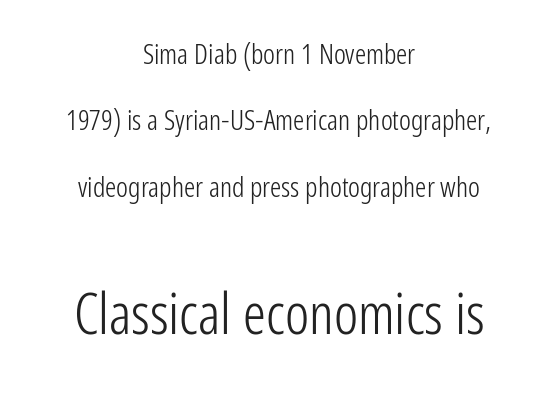
{"serif": "no", "italic": "no", "bold": "no", "weight": "light", "width": "condensed", "stroke_contrast": "low", "x_height": "medium", "monospaced": "no", "underline": "no", "align": "center", "line_spacing": "loose", "line_spacing_ratio": 2.37, "letter_spacing": "normal", "letter_spacing_em": 0.0, "larger_block": "second", "size_ratio": 2.04, "glyph_px": 57}
